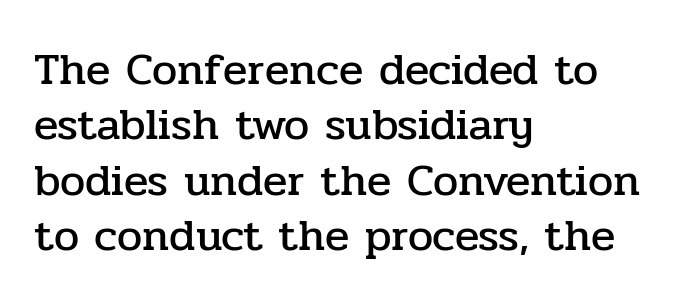
The image shows 45 px serif type, upright; set left-aligned, line spacing 1.23x, normal letter spacing, not underlined; low stroke contrast and a medium x-height.
